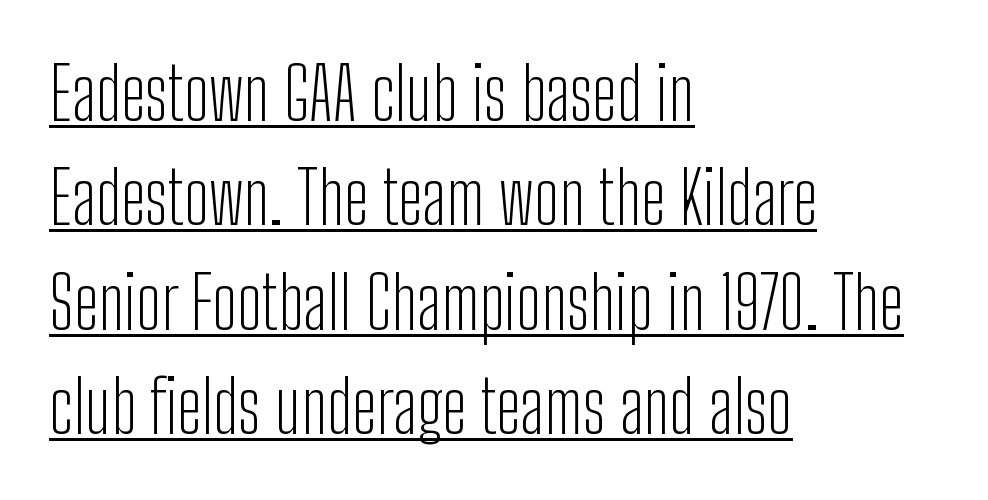
The image shows 73 px light, condensed sans-serif type, upright; set left-aligned, normal line spacing (1.43x), normal letter spacing, underlined; low stroke contrast and a medium x-height.
